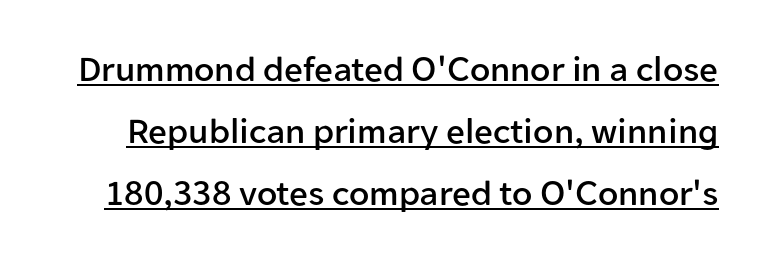
Q: Is the text italic (slanted)? A: No, it is upright.
Q: Is the typeface a serif or a sans-serif typeface? A: Sans-serif.
Q: Is the text underlined? A: Yes.
Q: Is the spacing between letters normal or unusually wide? A: Normal.
Q: Is the spacing between lines tight, normal or loose? A: Normal.
Q: Width (condensed, normal, or wide)? A: Normal.
Q: Stroke contrast? A: Low.
Q: x-height? A: Medium.
Q: Monospaced? A: No.
